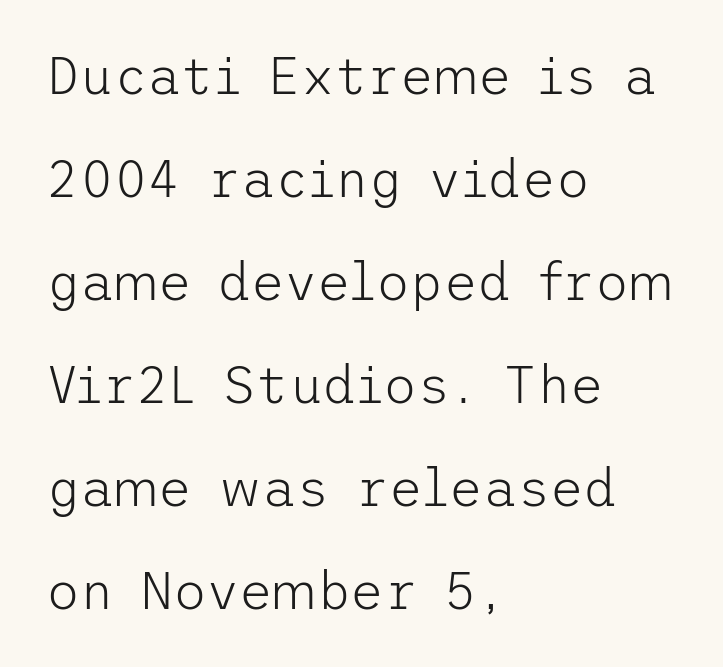
{"serif": "no", "italic": "no", "bold": "no", "weight": "light", "width": "normal", "stroke_contrast": "low", "x_height": "medium", "underline": "no", "align": "left", "line_spacing": "loose", "line_spacing_ratio": 1.98, "letter_spacing": "normal", "letter_spacing_em": 0.0, "glyph_px": 52}
